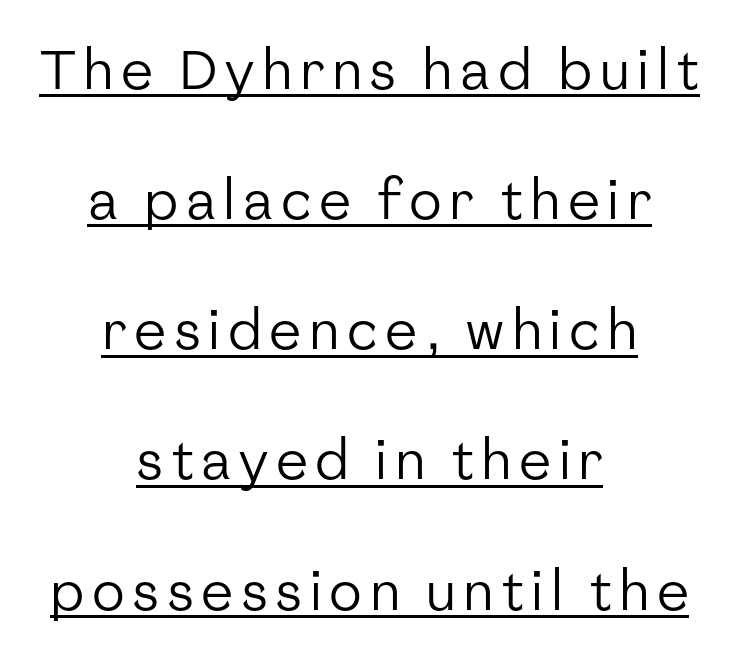
Is this a fixed-width face? No — the glyphs have proportional, varying widths. The letters look calm and open, with moderate or lighter stems. Visually the block forms a symmetrical silhouette, jagged on both flanks. Like a heading marked for emphasis, these lines bear an underscore. These lines stand farther apart than default settings would place them.
